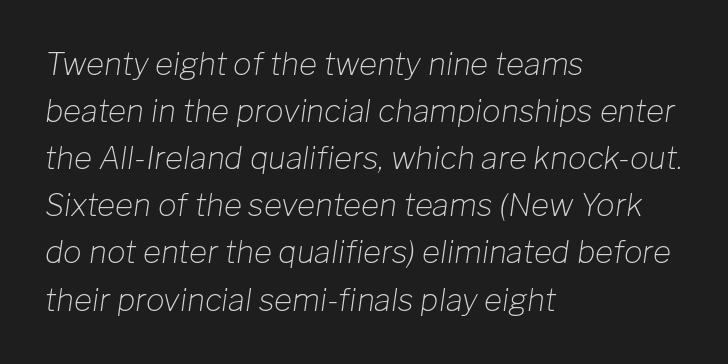
The image shows 31 px light type, italic (leaning right); set left-aligned, normal line spacing (1.52x), normal letter spacing, not underlined; low stroke contrast and a medium x-height.
